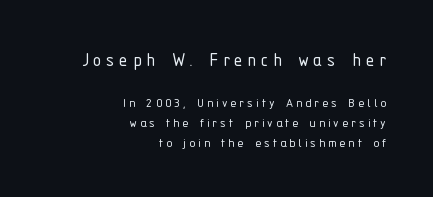
Beneath every word, the page is bare. Between one letter and the next there's a generous, obvious gap. These glyphs show unthickened strokes, regular width or finer. Visually, the top section dominates because its glyphs are scaled up. The lines sit at an ordinary, default distance from one another.
